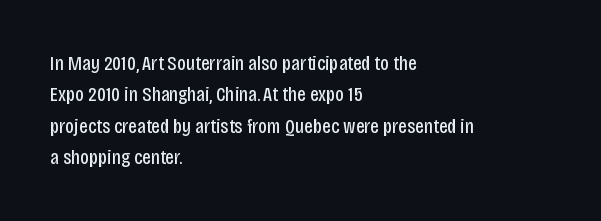
{"italic": "no", "bold": "no", "underline": "no", "align": "left", "line_spacing": "normal", "line_spacing_ratio": 1.5, "letter_spacing": "normal", "letter_spacing_em": 0.0, "glyph_px": 21}
